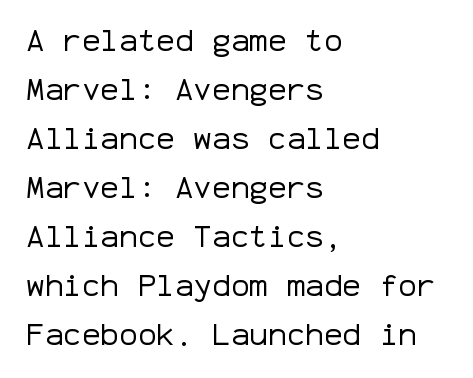
Quick note: underline off. A quiet, ordinary-to-light weight characterises the typeface. A typesetter would call this monospace, since all characters share one set width. Vertically, the passage feels balanced, rows spaced as you'd expect. Is the letter spacing exaggerated? No — it looks like the ordinary default.
